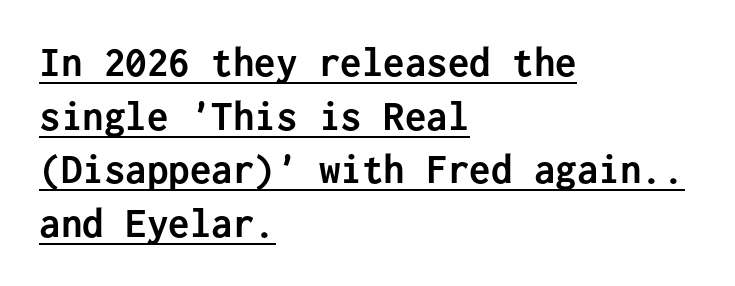
The image shows 43 px semibold sans-serif type, upright, monospaced; set left-aligned, normal line spacing (1.25x), normal letter spacing, underlined; low stroke contrast and a medium x-height.
